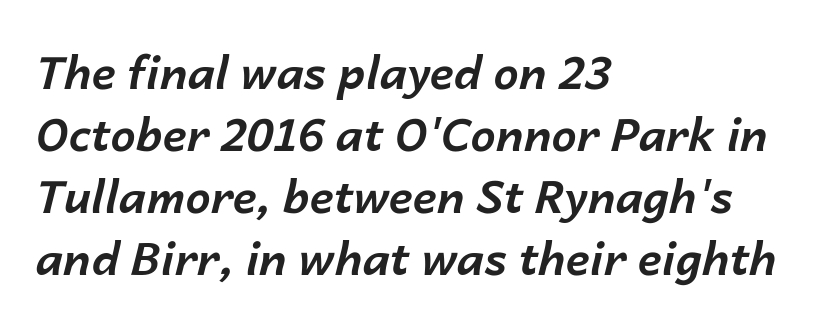
The image shows 45 px bold type, italic (leaning right); set left-aligned, normal line spacing (1.38x), normal letter spacing, not underlined; low stroke contrast and a medium x-height.
